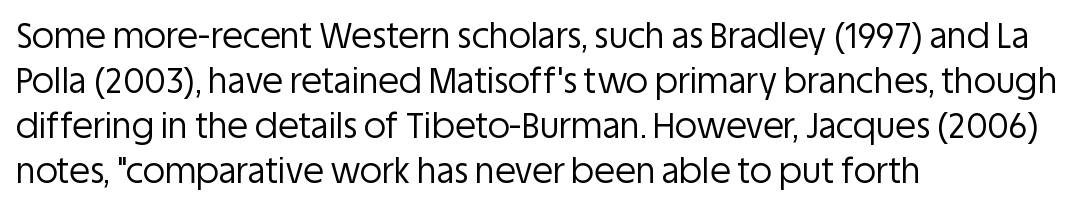
Q: Is the text bold? A: No.
Q: Is the text italic (slanted)? A: No, it is upright.
Q: Is the typeface a serif or a sans-serif typeface? A: Sans-serif.
Q: Is the text underlined? A: No.
Q: How is the paragraph aligned? A: Left-aligned.
Q: Is the spacing between letters normal or unusually wide? A: Normal.
Q: Is the spacing between lines tight, normal or loose? A: Normal.
Q: Width (condensed, normal, or wide)? A: Normal.
Q: Stroke contrast? A: Low.
Q: x-height? A: Large.
Q: Monospaced? A: No.
